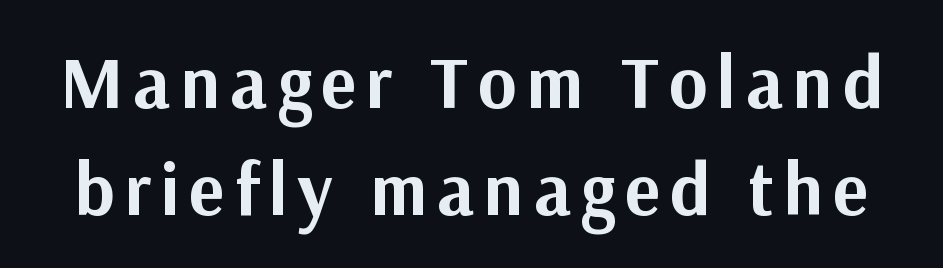
The image shows 74 px bold sans-serif type, upright; set normal line spacing (1.44x), not underlined; medium stroke contrast and a medium x-height.
